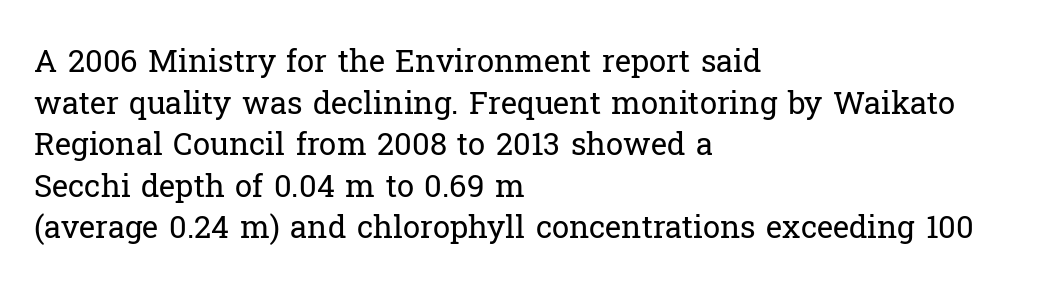
Glance below the letters and you will spot only blank space. The lines in this sample share a left origin and differ only in where they stop. Do the characters align in a grid? No, the font is proportional. These lines were composed using upright roman letters.
